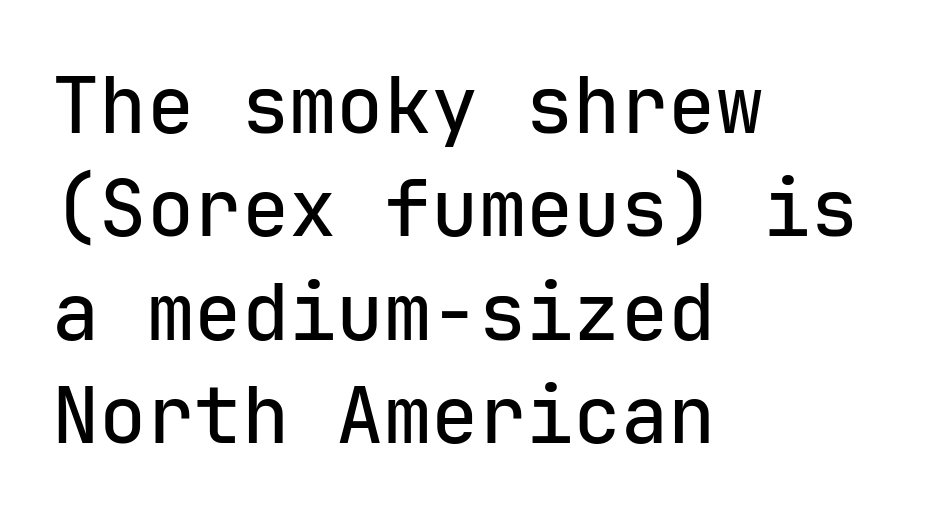
{"serif": "no", "italic": "no", "width": "normal", "stroke_contrast": "low", "x_height": "medium", "monospaced": "yes", "underline": "no", "align": "left", "line_spacing": "normal", "line_spacing_ratio": 1.31, "letter_spacing": "normal", "letter_spacing_em": 0.0, "glyph_px": 79}
